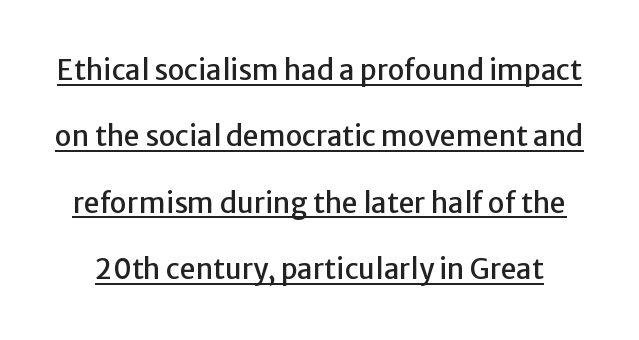
The image shows 28 px sans-serif type, upright; set loose line spacing (2.37x), normal letter spacing, underlined; low stroke contrast and a medium x-height.
